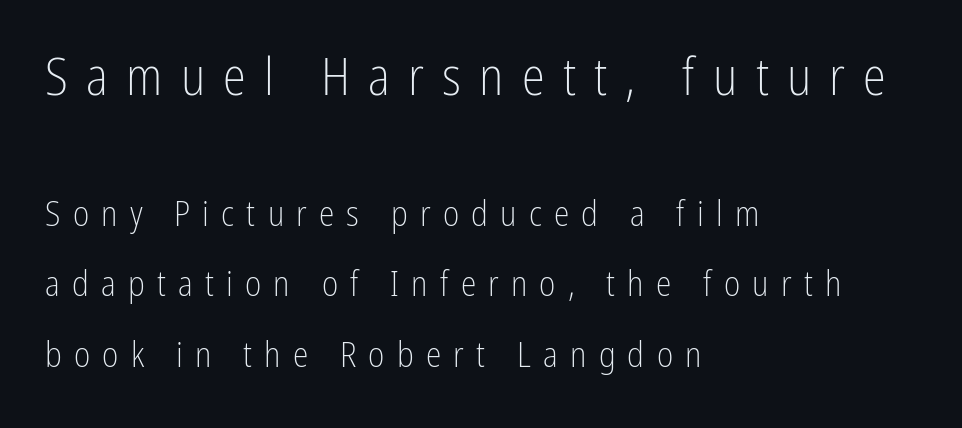
Spacing between characters has been opened up far beyond the box default. A roman cut, with each character standing at attention. Think standard paragraph weight, or any step lighter than that. Each new line begins a long way beneath the previous one. Serifs: no, the terminals of the letterforms are clean.
